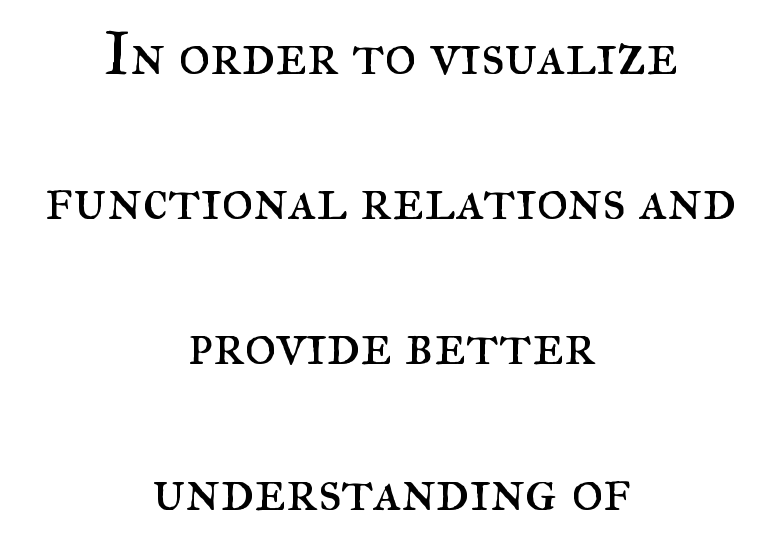
{"serif": "yes", "italic": "no", "bold": "no", "weight": "regular", "width": "normal", "stroke_contrast": "medium", "x_height": "small", "monospaced": "no", "underline": "no", "align": "center", "line_spacing": "loose", "line_spacing_ratio": 2.38, "letter_spacing": "normal", "letter_spacing_em": 0.0, "glyph_px": 61}
